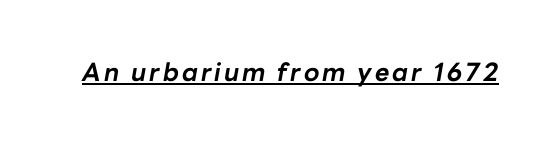
{"italic": "yes", "lean": "right", "slant_degrees": 10, "bold": "yes", "underline": "yes", "glyph_px": 25}
